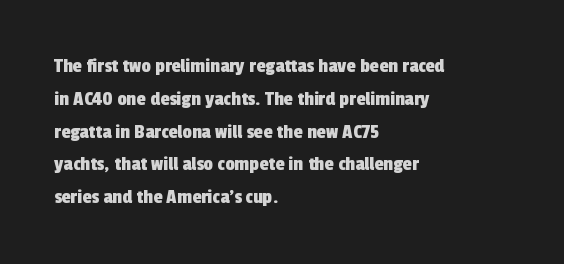
{"underline": "no", "align": "left", "line_spacing": "normal", "line_spacing_ratio": 1.56, "letter_spacing": "normal", "letter_spacing_em": 0.0, "glyph_px": 21}
